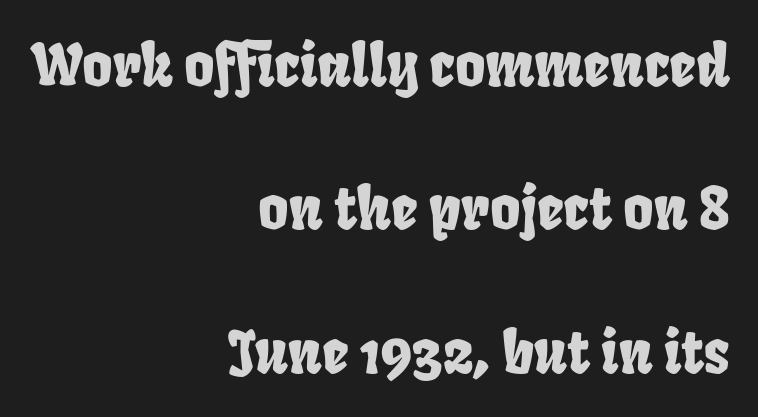
The image shows 58 px condensed sans-serif type; set right-aligned, loose line spacing (2.47x), normal letter spacing, not underlined; low stroke contrast and a large x-height.
